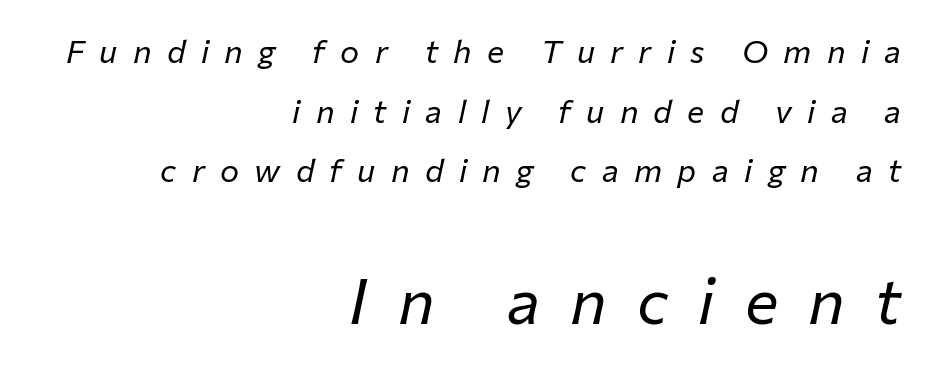
The image shows 63 px regular-weight type, italic (leaning right); set right-aligned, line spacing 1.86x, unusually wide letter spacing (+0.48 em), not underlined; the second (bottom) block is 1.97x larger; low stroke contrast and a medium x-height.
